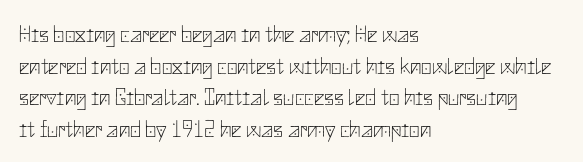
{"italic": "no", "bold": "no", "underline": "no", "align": "left", "line_spacing": "normal", "line_spacing_ratio": 1.38, "letter_spacing": "normal", "letter_spacing_em": 0.0, "glyph_px": 23}
